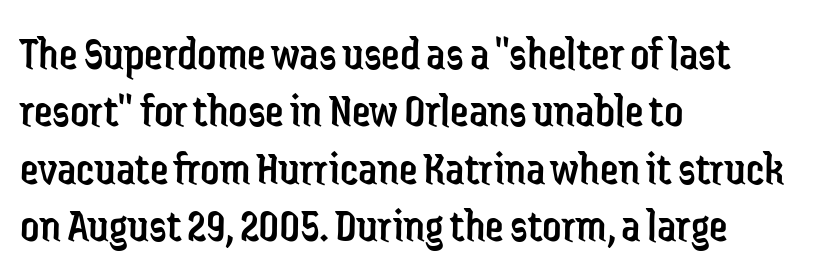
{"serif": "no", "italic": "no", "bold": "no", "weight": "regular", "width": "condensed", "stroke_contrast": "low", "x_height": "medium", "monospaced": "no", "underline": "no", "align": "left", "line_spacing_ratio": 1.22, "letter_spacing": "normal", "letter_spacing_em": 0.0, "glyph_px": 47}
